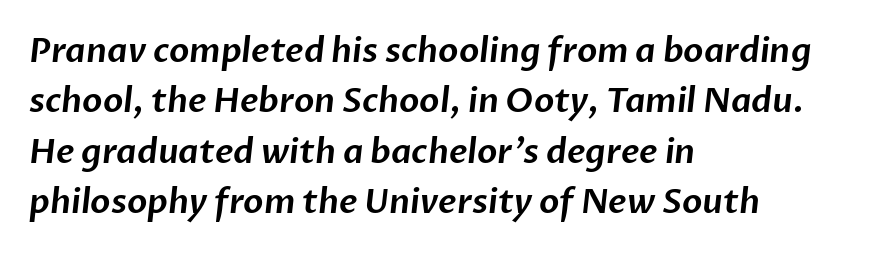
This sample has the flowing, uneven cadence of proportional lettering. A typesetter would label this face a sans. The lines in this sample share a left origin and differ only in where they stop. The line texture is even and compact thanks to regular tracking. The space between consecutive lines is moderate.
